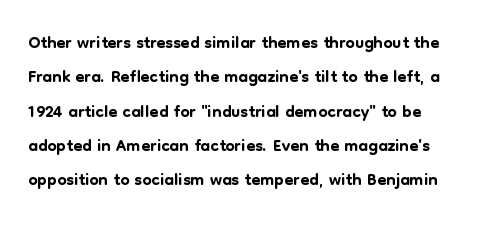
The image shows 26 px text type, upright; set left-aligned, normal line spacing (1.32x), normal letter spacing, not underlined.
